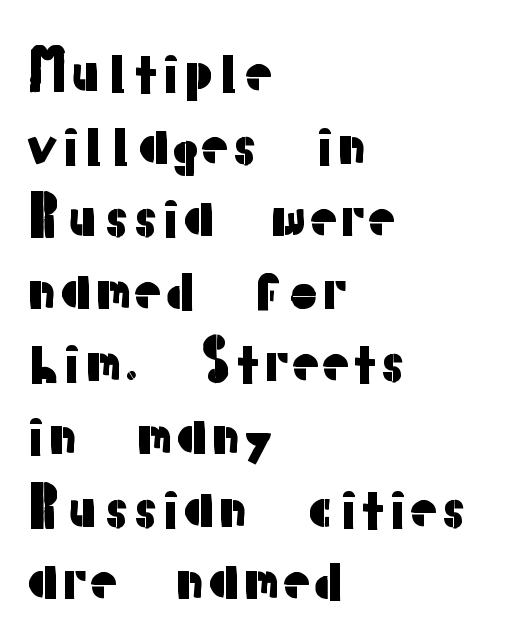
This sample uses an upright cut, with every glyph sitting square on the baseline. In terms of letterform style, serifs are entirely absent. Any mark beneath the type? The region is blank. Interline gaps are of average width in this sample.
